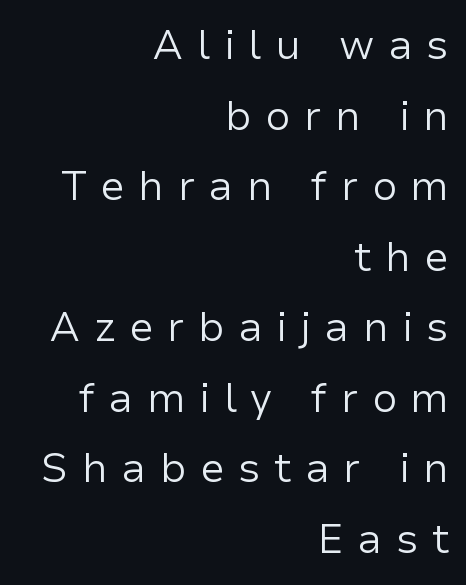
The face used here is rendered with a markedly widened letterfit. The strokes are not fattened; the text isn't bold. Spacing verdict: proportional, widths tailored to each character. No feet cap the strokes, marking this as sans-serif type. The paragraph shown leans on its right margin.
